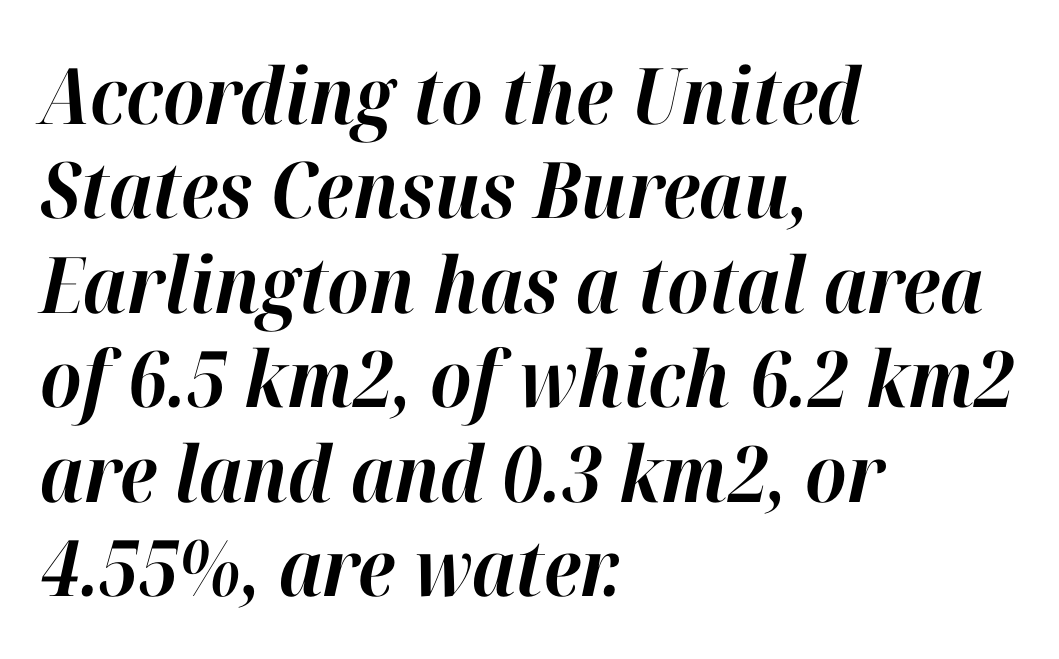
The image shows 78 px bold type, italic (leaning right); set left-aligned, line spacing 1.21x, normal letter spacing, not underlined; high stroke contrast and a medium x-height.
